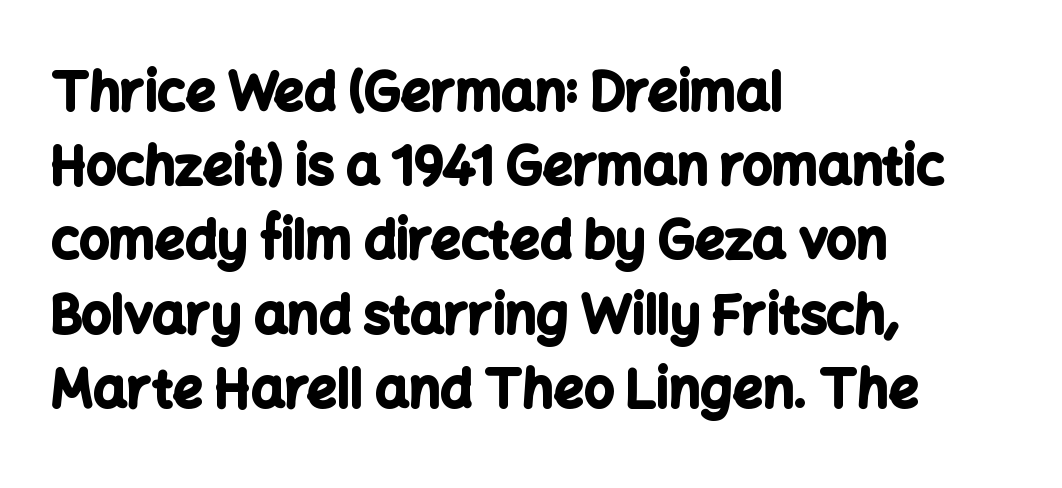
Q: Is the text bold? A: Yes.
Q: Is the text italic (slanted)? A: No, it is upright.
Q: Is the typeface a serif or a sans-serif typeface? A: Sans-serif.
Q: Is the text underlined? A: No.
Q: How is the paragraph aligned? A: Left-aligned.
Q: Is the spacing between letters normal or unusually wide? A: Normal.
Q: Is the spacing between lines tight, normal or loose? A: Normal.
Q: Width (condensed, normal, or wide)? A: Normal.
Q: Stroke contrast? A: Low.
Q: x-height? A: Medium.
Q: Monospaced? A: No.
